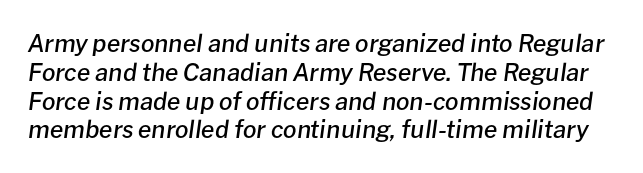
Q: Is the text bold? A: Semi-bold.
Q: Is the text italic (slanted)? A: Yes, it leans right by about 8 degrees.
Q: Is the text underlined? A: No.
Q: Is the spacing between letters normal or unusually wide? A: Normal.
